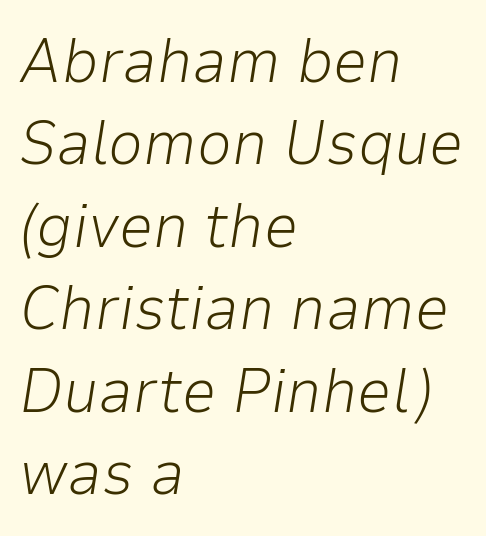
Q: Is the text bold? A: No.
Q: Is the text italic (slanted)? A: Yes, it leans right by about 9 degrees.
Q: Is the text underlined? A: No.
Q: How is the paragraph aligned? A: Left-aligned.
Q: Is the spacing between letters normal or unusually wide? A: Normal.
Q: Is the spacing between lines tight, normal or loose? A: Normal.
Q: Width (condensed, normal, or wide)? A: Normal.
Q: Stroke contrast? A: Low.
Q: x-height? A: Medium.
Q: Monospaced? A: No.
